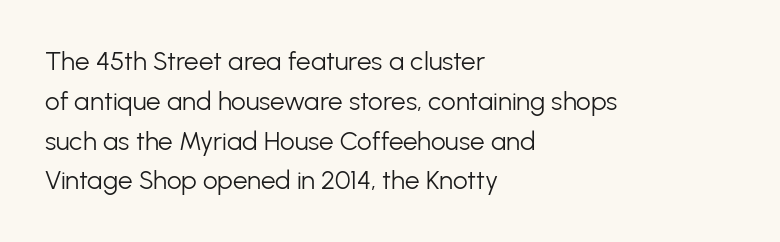
The image shows 26 px text type, upright; set left-aligned, normal line spacing (1.53x), normal letter spacing, not underlined.
